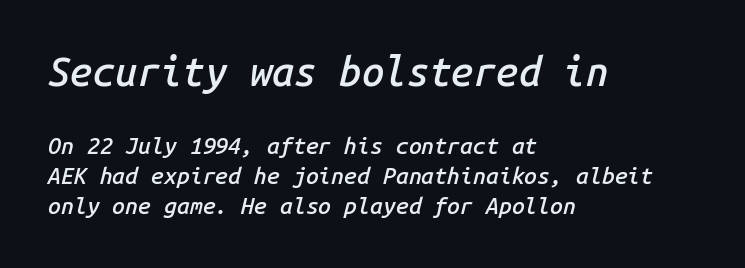
The image shows 40 px semibold type, italic (leaning right), monospaced; set left-aligned, normal line spacing (1.3x), normal letter spacing, not underlined; the first (top) block is 1.74x larger; low stroke contrast and a medium x-height.
